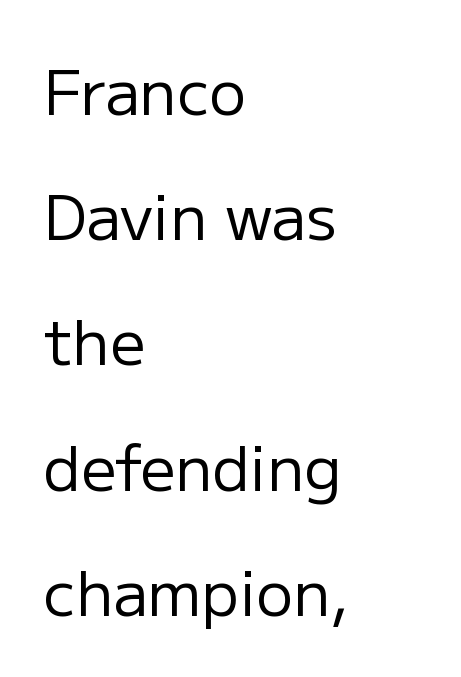
The font's upright variant was chosen for this text. The passage shown stacks its lines with a broad gap. Every row of glyphs begins at an identical x-position on the left. This sample uses a sans-serif face. A light-to-regular cut is what we see here.
